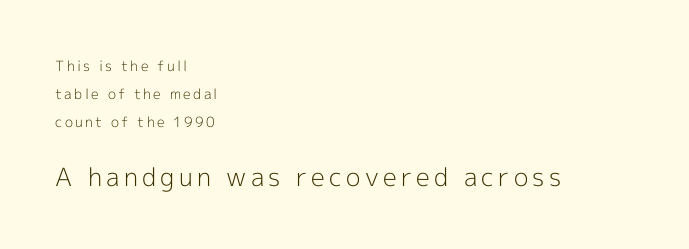
{"italic": "no", "bold": "no", "underline": "no", "align": "left", "line_spacing": "loose", "line_spacing_ratio": 1.99, "larger_block": "second", "size_ratio": 1.79, "glyph_px": 25}
